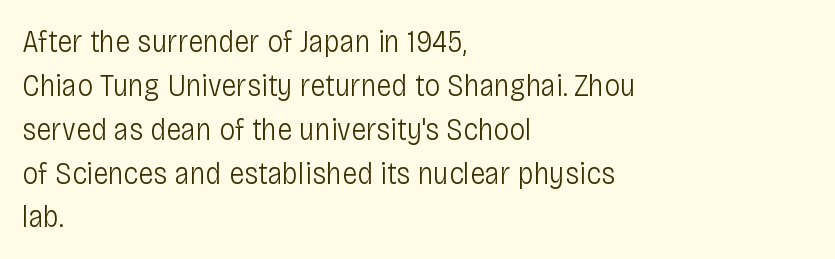
The image shows 32 px light, condensed sans-serif type, upright; set left-aligned, normal line spacing (1.37x), normal letter spacing, not underlined; low stroke contrast and a large x-height.
